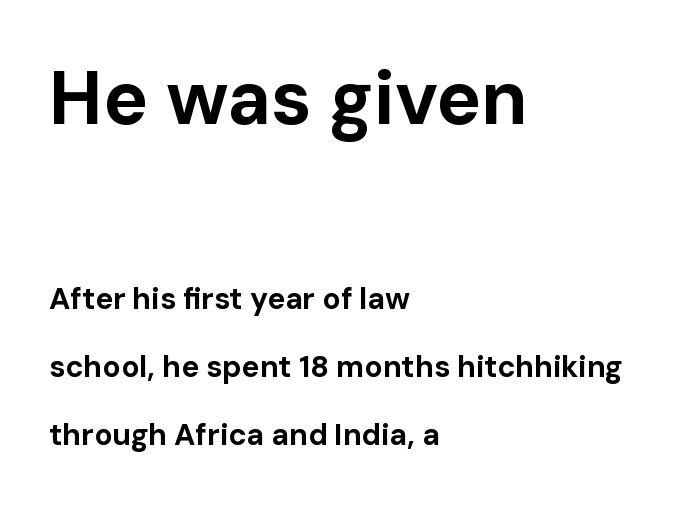
The image shows 75 px bold sans-serif type, upright; set left-aligned, loose line spacing (2.27x), normal letter spacing, not underlined; the first (top) block is 2.5x larger; low stroke contrast and a medium x-height.
